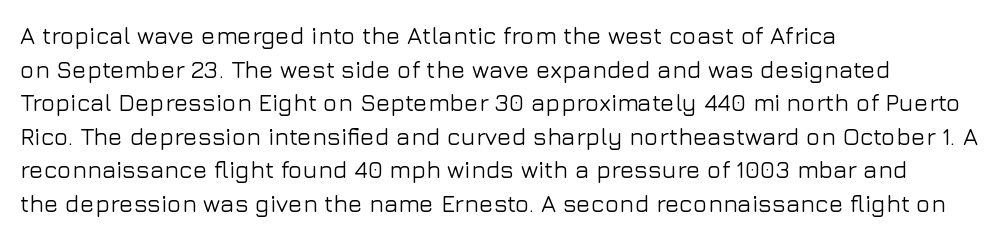
Leading matches the norm, producing a regular column. Every stem runs plumb, perpendicular to the baseline. Underline: absent. In CSS terms this would be text-align: left. Here the glyphs are tracked normally, forming tight word shapes.
